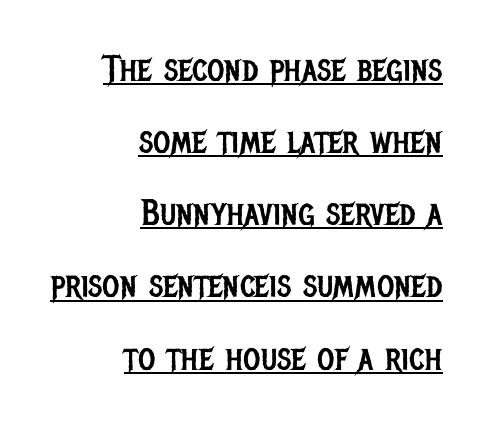
{"serif": "no", "italic": "no", "bold": "no", "weight": "regular", "width": "condensed", "stroke_contrast": "low", "x_height": "large", "monospaced": "no", "underline": "yes", "align": "right", "line_spacing": "loose", "line_spacing_ratio": 1.95, "letter_spacing": "normal", "letter_spacing_em": 0.0, "glyph_px": 37}
